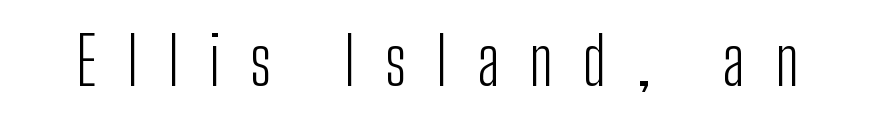
Compared with typical body copy, the letter spacing here is much looser. A quiet, ordinary-to-light weight characterises the typeface. A typesetter would label this face a sans. Any mark beneath the type? The region is blank. A roman cut, with each character standing at attention. Looks like regular typesetting: each glyph gets only the width it needs.
